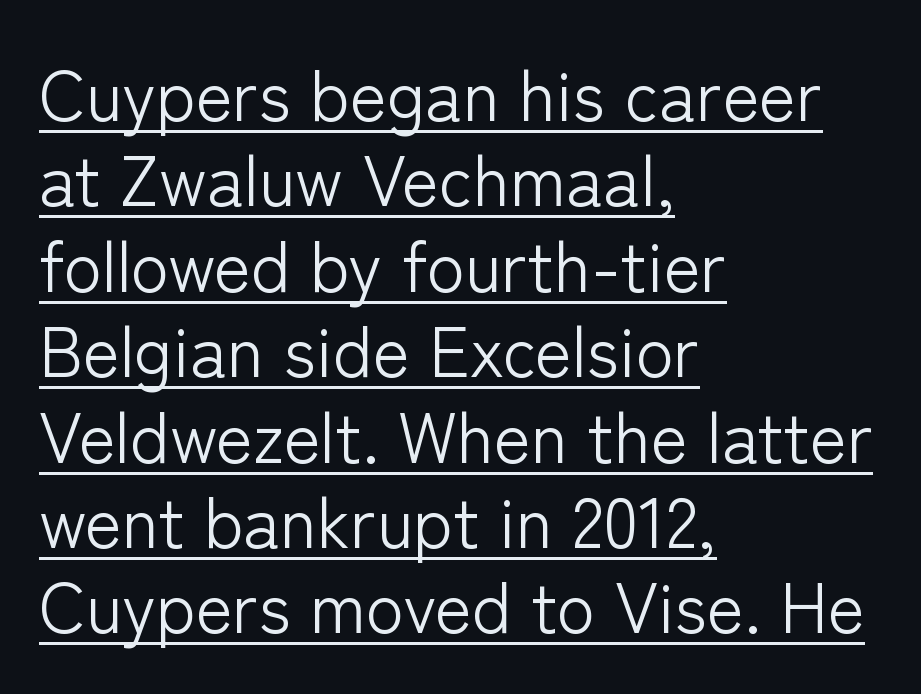
The image shows 70 px light sans-serif type, upright; set left-aligned, line spacing 1.22x, normal letter spacing, underlined; low stroke contrast and a medium x-height.
